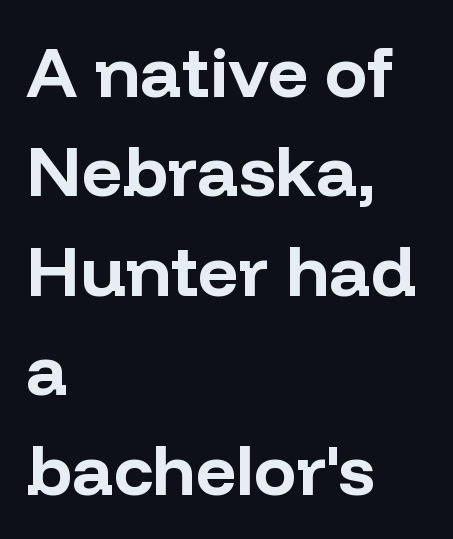
Layout note: lines flush left. Beneath every word, the page is bare. The rendering uses natural spacing where letterforms have individual widths. Successive baselines arrive at the customary interval.
